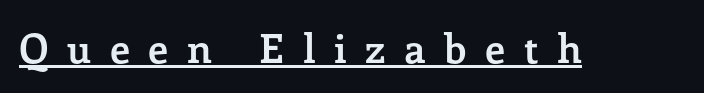
Q: Is the text bold? A: Yes.
Q: Is the text italic (slanted)? A: No, it is upright.
Q: Is the typeface a serif or a sans-serif typeface? A: Serif.
Q: Is the text underlined? A: Yes.
Q: Is the spacing between letters normal or unusually wide? A: Unusually wide.
Q: Width (condensed, normal, or wide)? A: Normal.
Q: Stroke contrast? A: Low.
Q: x-height? A: Medium.
Q: Monospaced? A: No.
